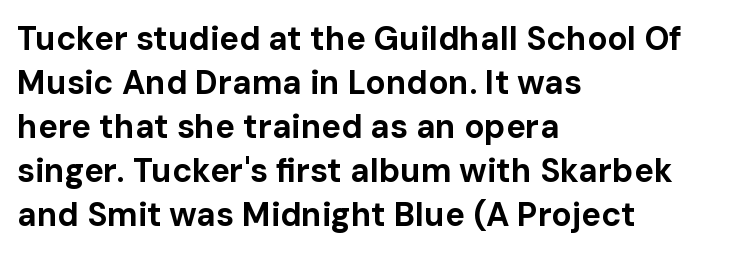
Do the characters align in a grid? No, the font is proportional. In terms of letterform style, serifs are entirely absent. The face used here has the dense, thick strokes of a bold. The rendering keeps characters at their native spacing.
